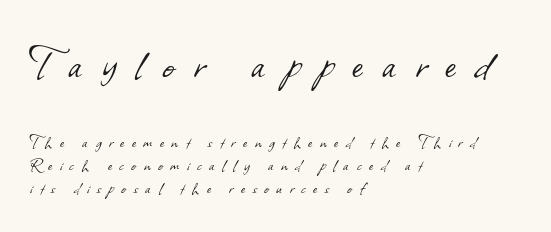
Q: Is the text bold? A: No.
Q: Is the typeface a serif or a sans-serif typeface? A: Sans-serif.
Q: Is the text underlined? A: No.
Q: How is the paragraph aligned? A: Left-aligned.
Q: Is the spacing between letters normal or unusually wide? A: Unusually wide.
Q: Is the spacing between lines tight, normal or loose? A: Tight.
Q: Which block of text is set in a larger size, the first (top) or the second (bottom)? A: The first (top) one.
Q: Width (condensed, normal, or wide)? A: Normal.
Q: Stroke contrast? A: Low.
Q: x-height? A: Small.
Q: Monospaced? A: No.
